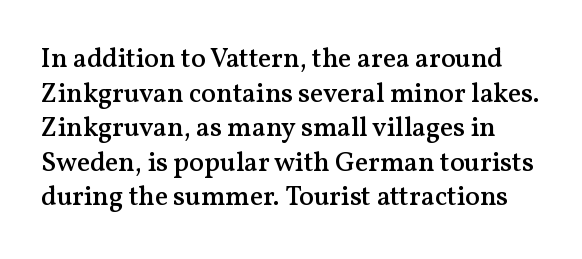
The image shows 27 px text type, upright; set normal line spacing (1.28x), normal letter spacing, not underlined.
